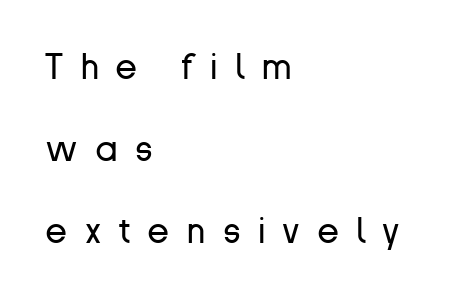
The image shows 36 px regular-weight sans-serif type, upright; set left-aligned, loose line spacing (2.28x), unusually wide letter spacing (+0.47 em), not underlined; low stroke contrast and a medium x-height.
